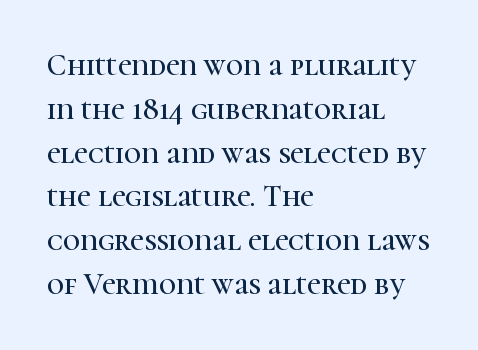
{"serif": "yes", "italic": "no", "width": "normal", "stroke_contrast": "high", "x_height": "medium", "monospaced": "no", "underline": "no", "align": "left", "line_spacing": "normal", "line_spacing_ratio": 1.46, "letter_spacing": "normal", "letter_spacing_em": 0.0, "glyph_px": 30}
